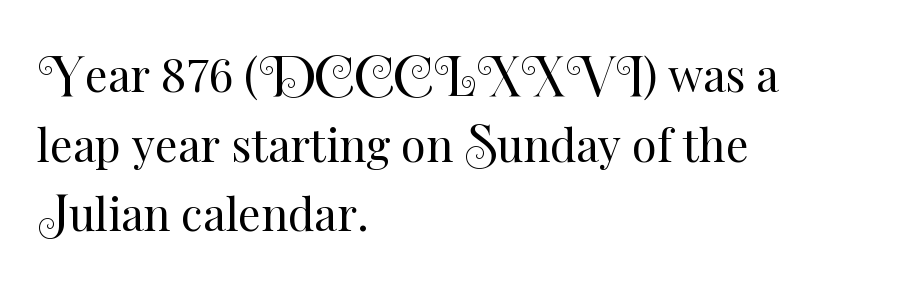
The image shows 45 px regular-weight type, upright; set left-aligned, normal line spacing (1.55x), normal letter spacing, not underlined; medium stroke contrast and a small x-height.
